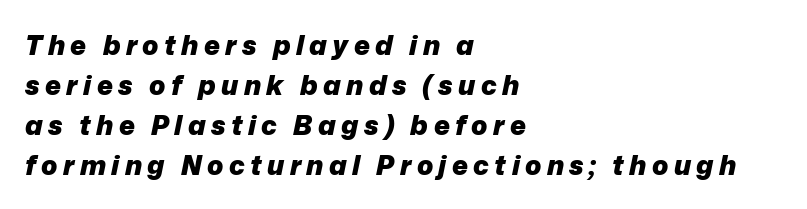
Q: Is the text bold? A: Yes.
Q: Is the text italic (slanted)? A: Yes, it leans right by about 12 degrees.
Q: Is the text underlined? A: No.
Q: How is the paragraph aligned? A: Left-aligned.
Q: Is the spacing between letters normal or unusually wide? A: Unusually wide.
Q: Is the spacing between lines tight, normal or loose? A: Normal.
